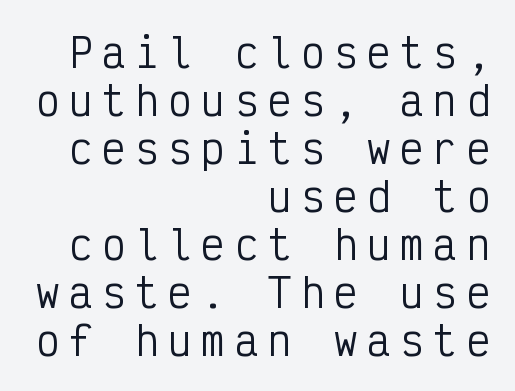
The image shows 39 px regular-weight, condensed sans-serif type, upright, monospaced; set right-aligned, line spacing 1.23x, unusually wide letter spacing (+0.25 em), not underlined; low stroke contrast and a medium x-height.
